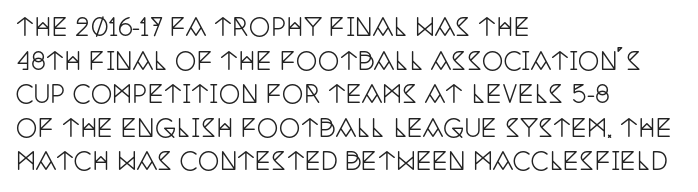
Leading matches the norm, producing a regular column. Every stem runs plumb, perpendicular to the baseline. Underline: absent. In CSS terms this would be text-align: left. Here the glyphs are tracked normally, forming tight word shapes.
